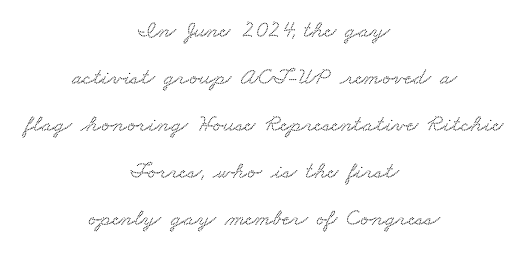
The image shows 24 px text type; set centered, loose line spacing (1.96x), normal letter spacing, not underlined.
